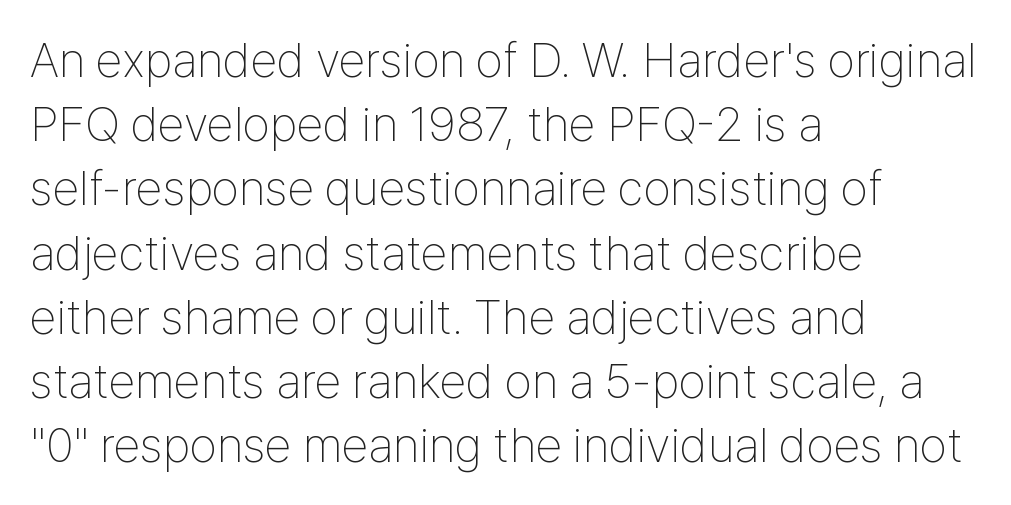
The passage shown is not bold in any degree. The type is set solid horizontally, with unmodified tracking. The ragged edge is on the right, which tells us the setting is flush left. Horizontal bands of white between lines are of average thickness. Proportional: the letters do not fall into vertical columns. Ascenders rise straight up at ninety degrees.
